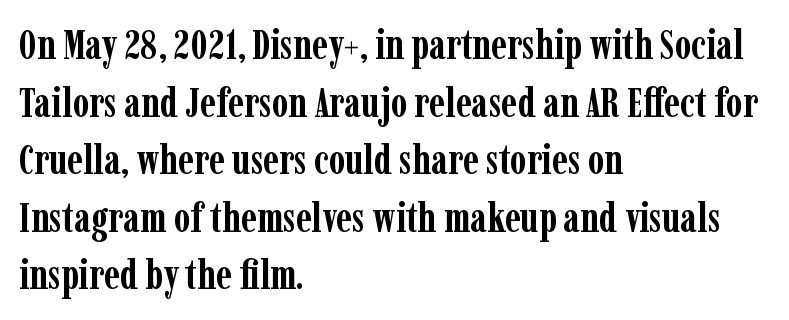
Layout note: lines flush left. Observe the ordinary spacing: letters are neighbours, not strangers. This rendering employs a face with finishing strokes, i.e., a serif. Think of a printed novel: that variable character pitch is what you see here.
